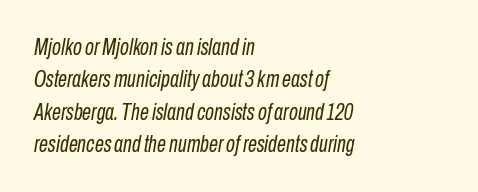
The image shows 23 px text type, italic (leaning right); set left-aligned, normal line spacing (1.41x), normal letter spacing, not underlined.
